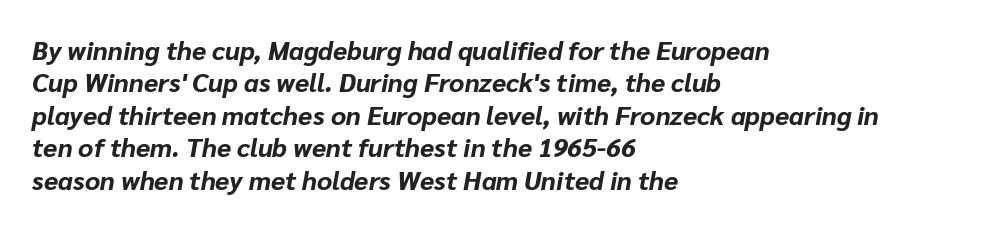
{"italic": "yes", "lean": "right", "slant_degrees": 10, "bold": "yes", "underline": "no", "align": "left", "line_spacing": "normal", "line_spacing_ratio": 1.25, "letter_spacing": "normal", "letter_spacing_em": 0.0, "glyph_px": 26}
